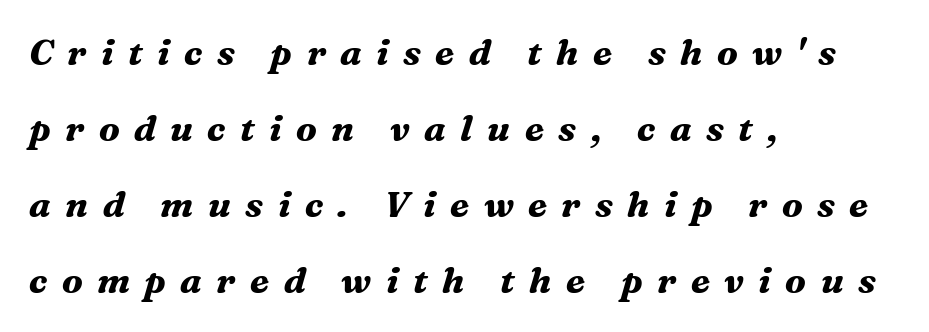
Q: Is the text bold? A: Yes.
Q: Is the text italic (slanted)? A: Yes, it leans right by about 16 degrees.
Q: Is the typeface a serif or a sans-serif typeface? A: Serif.
Q: Is the text underlined? A: No.
Q: How is the paragraph aligned? A: Left-aligned.
Q: Is the spacing between letters normal or unusually wide? A: Unusually wide.
Q: Is the spacing between lines tight, normal or loose? A: Loose.
Q: Width (condensed, normal, or wide)? A: Normal.
Q: Stroke contrast? A: Medium.
Q: x-height? A: Medium.
Q: Monospaced? A: No.
